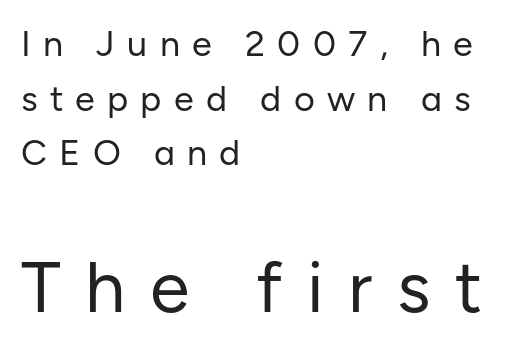
Rule under the text: the space is simply empty. This is roman type, the default non-slanted kind. Students, observe: this is what conventionally led text looks like. You could only call the tracking loose — the letters float apart. Horizontally, the lines are justified to the leading edge only.
